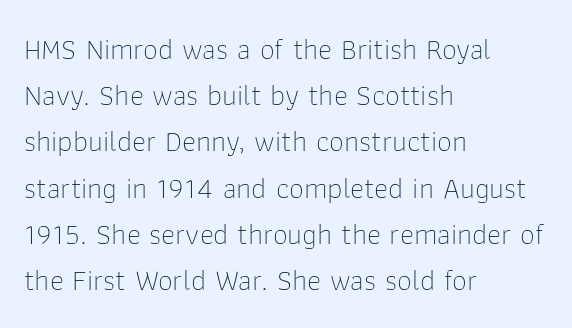
The image shows 30 px thin sans-serif type, upright; set left-aligned, normal line spacing (1.54x), normal letter spacing, not underlined; low stroke contrast and a medium x-height.
